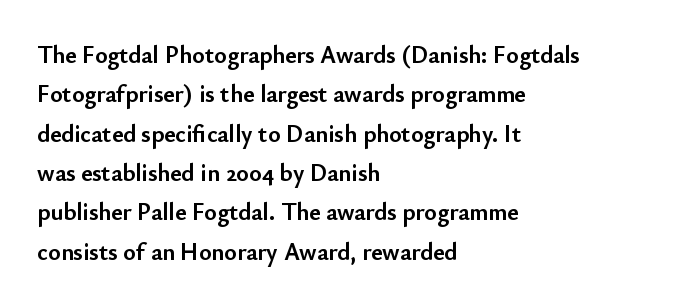
{"italic": "no", "bold": "yes", "underline": "no", "align": "left", "line_spacing": "normal", "line_spacing_ratio": 1.64, "letter_spacing": "normal", "letter_spacing_em": 0.0, "glyph_px": 24}
